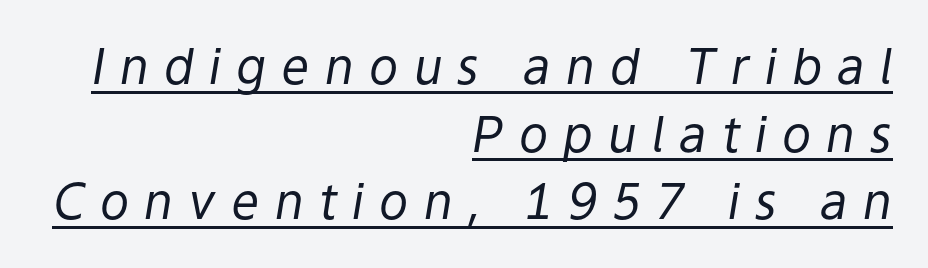
Q: Is the text bold? A: No.
Q: Is the text italic (slanted)? A: Yes, it leans right by about 9 degrees.
Q: Is the text underlined? A: Yes.
Q: How is the paragraph aligned? A: Right-aligned.
Q: Is the spacing between letters normal or unusually wide? A: Unusually wide.
Q: Is the spacing between lines tight, normal or loose? A: Normal.
Q: Width (condensed, normal, or wide)? A: Normal.
Q: Stroke contrast? A: Low.
Q: x-height? A: Medium.
Q: Monospaced? A: No.
